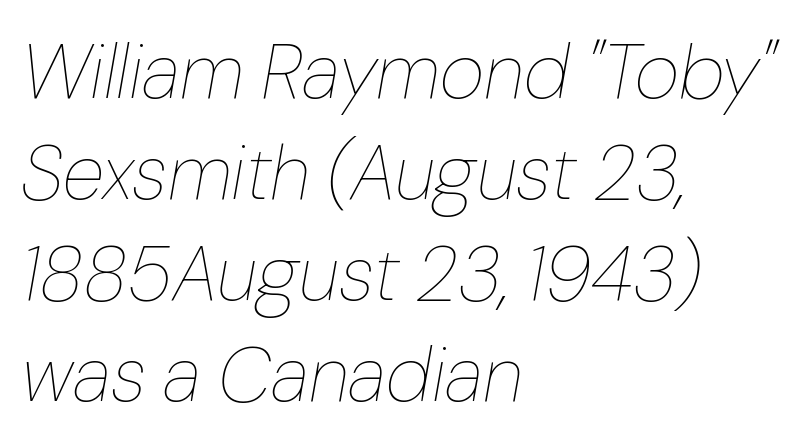
The image shows 77 px thin type, italic (leaning right); set left-aligned, normal line spacing (1.31x), normal letter spacing, not underlined; low stroke contrast and a medium x-height.
